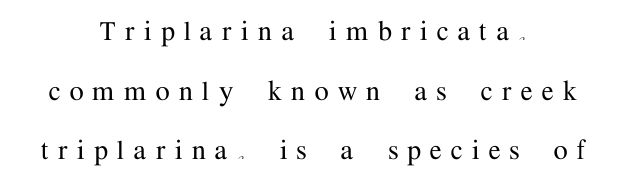
{"serif": "yes", "italic": "no", "width": "normal", "stroke_contrast": "medium", "x_height": "medium", "monospaced": "no", "underline": "no", "align": "center", "line_spacing_ratio": 1.86, "letter_spacing": "wide", "letter_spacing_em": 0.3, "glyph_px": 32}
